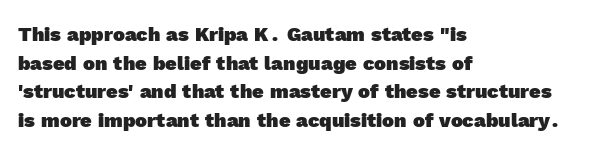
The lines sit at an ordinary, default distance from one another. These lines keep a tight, regular rhythm from letter to letter. How heavy is the stroke? Heavy — this is a bold. Clear beneath every line of the passage. Compared with a centered layout, this one pins lines to the left instead.
